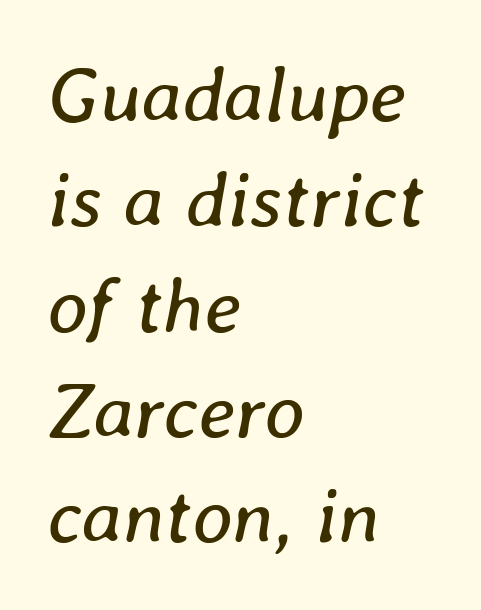
Q: Is the text bold? A: No.
Q: Is the text italic (slanted)? A: Yes, it leans right by about 8 degrees.
Q: Is the text underlined? A: No.
Q: How is the paragraph aligned? A: Left-aligned.
Q: Is the spacing between letters normal or unusually wide? A: Normal.
Q: Is the spacing between lines tight, normal or loose? A: Normal.
Q: Width (condensed, normal, or wide)? A: Normal.
Q: Stroke contrast? A: Low.
Q: x-height? A: Medium.
Q: Monospaced? A: No.
